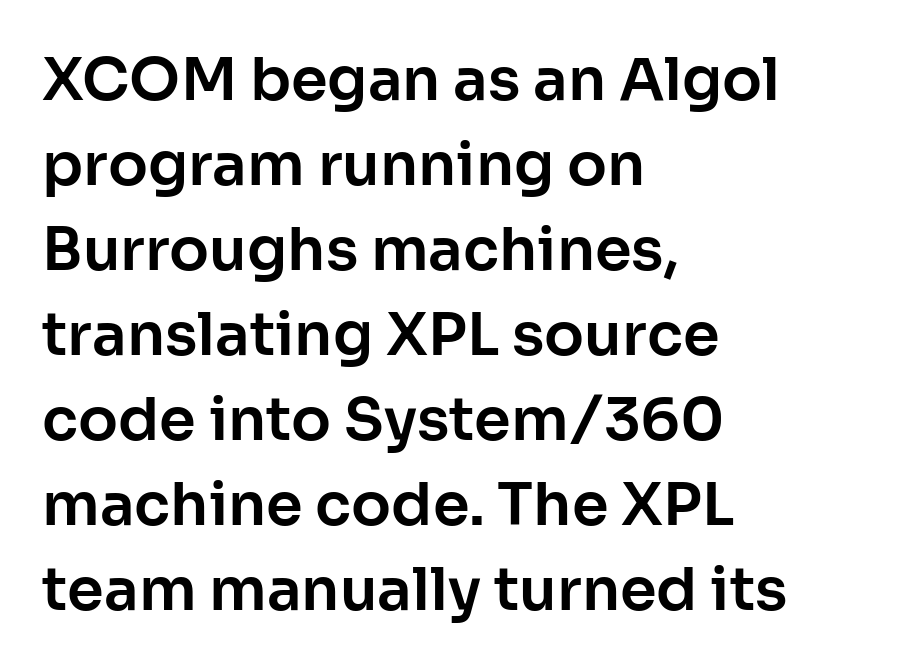
{"serif": "no", "italic": "no", "width": "normal", "stroke_contrast": "low", "x_height": "medium", "monospaced": "no", "underline": "no", "align": "left", "line_spacing": "normal", "line_spacing_ratio": 1.44, "letter_spacing": "normal", "letter_spacing_em": 0.0, "glyph_px": 59}
